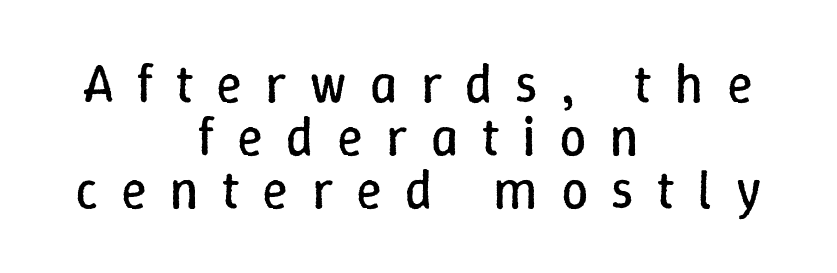
{"italic": "no", "bold": "no", "weight": "regular", "width": "normal", "stroke_contrast": "low", "x_height": "medium", "monospaced": "no", "underline": "no", "align": "center", "line_spacing": "tight", "line_spacing_ratio": 0.98, "letter_spacing": "wide", "letter_spacing_em": 0.43, "glyph_px": 54}
